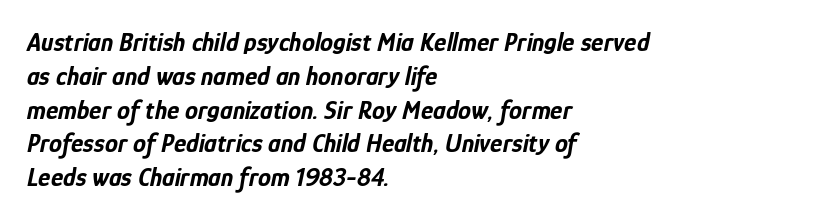
You can tell it's italic because the verticals aren't actually vertical. Line spacing here is normal. The rendering anchors every line to the left-hand side. Every letter is thick-stroked: bold, no question. Beneath every word, the page is bare. In terms of letterspacing, this is plain default setting.
